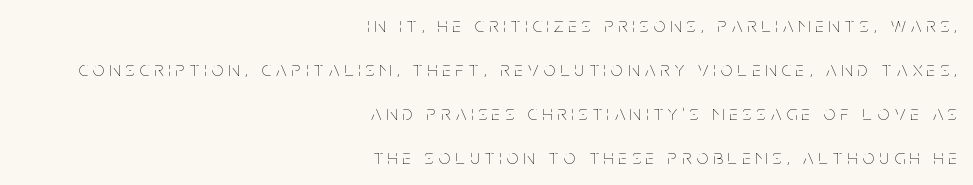
A roman cut, with each character standing at attention. No extra ink here — the face is not bold. The tracking jumps out immediately: characters are airy and widely separated. Line ends are locked; line starts wander. A bare baseline throughout the passage. Whoever set this chose breathing room over compactness in the vertical rhythm.
